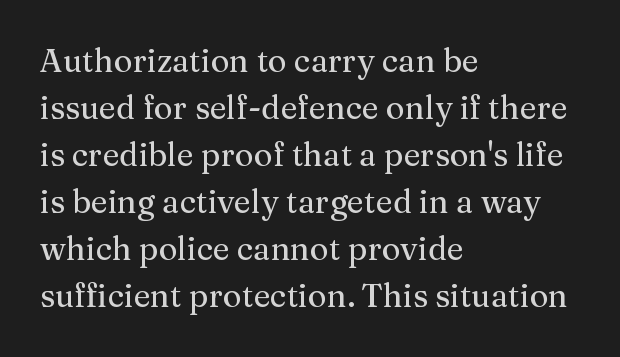
Q: Is the text italic (slanted)? A: No, it is upright.
Q: Is the typeface a serif or a sans-serif typeface? A: Serif.
Q: Is the text underlined? A: No.
Q: How is the paragraph aligned? A: Left-aligned.
Q: Is the spacing between letters normal or unusually wide? A: Normal.
Q: Is the spacing between lines tight, normal or loose? A: Normal.
Q: Width (condensed, normal, or wide)? A: Normal.
Q: Stroke contrast? A: Medium.
Q: x-height? A: Medium.
Q: Monospaced? A: No.
